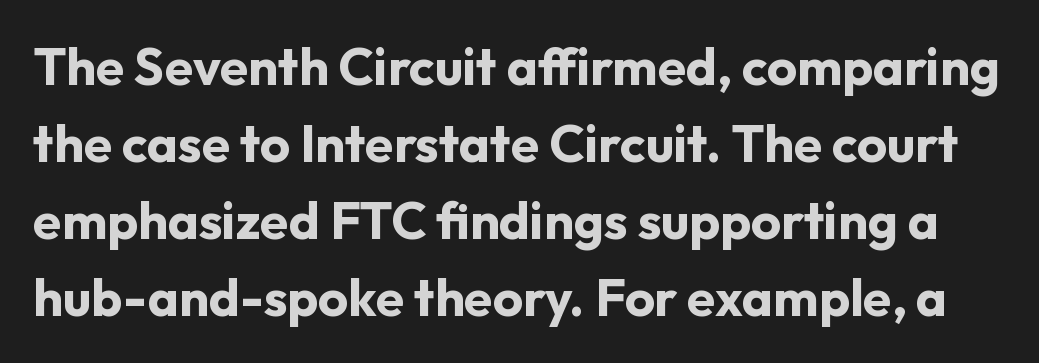
{"serif": "no", "italic": "no", "bold": "yes", "weight": "bold", "width": "normal", "stroke_contrast": "low", "x_height": "medium", "monospaced": "no", "underline": "no", "line_spacing": "normal", "line_spacing_ratio": 1.48, "letter_spacing": "normal", "letter_spacing_em": 0.0, "glyph_px": 52}
